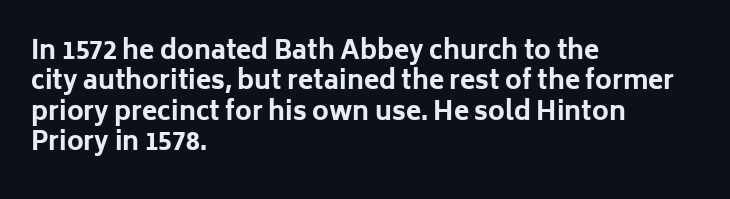
Q: Is the text bold? A: Yes.
Q: Is the text italic (slanted)? A: No, it is upright.
Q: Is the text underlined? A: No.
Q: How is the paragraph aligned? A: Left-aligned.
Q: Is the spacing between letters normal or unusually wide? A: Normal.
